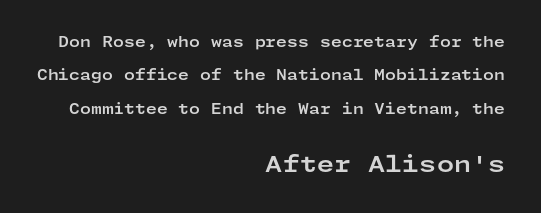
{"italic": "no", "bold": "yes", "underline": "no", "align": "right", "line_spacing": "loose", "line_spacing_ratio": 2.38, "letter_spacing": "normal", "letter_spacing_em": 0.0, "larger_block": "second", "size_ratio": 1.57, "glyph_px": 22}
